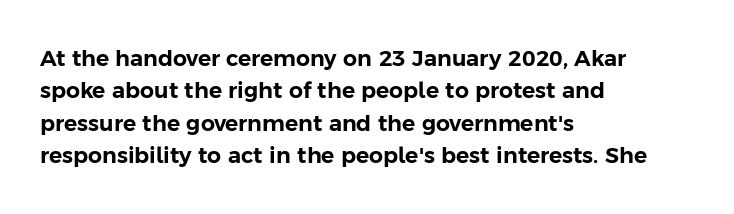
{"italic": "no", "underline": "no", "align": "left", "line_spacing": "normal", "line_spacing_ratio": 1.47, "letter_spacing": "normal", "letter_spacing_em": 0.0, "glyph_px": 22}
